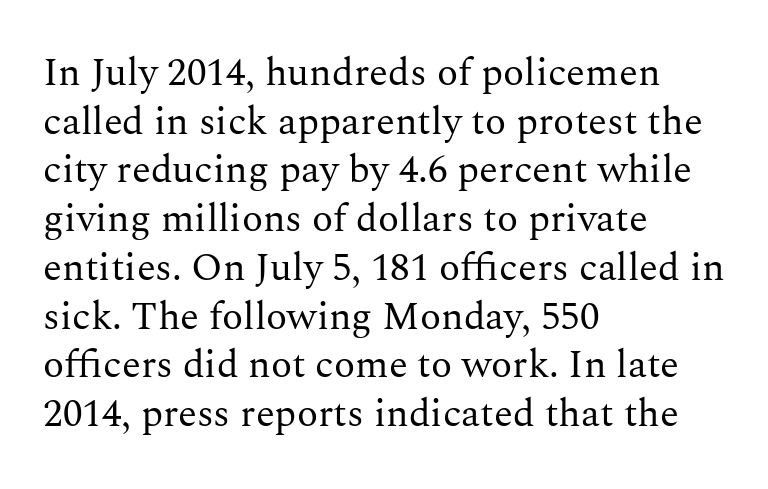
Q: Is the text bold? A: No.
Q: Is the text italic (slanted)? A: No, it is upright.
Q: Is the typeface a serif or a sans-serif typeface? A: Serif.
Q: Is the text underlined? A: No.
Q: How is the paragraph aligned? A: Left-aligned.
Q: Is the spacing between letters normal or unusually wide? A: Normal.
Q: Is the spacing between lines tight, normal or loose? A: Normal.
Q: Width (condensed, normal, or wide)? A: Normal.
Q: Stroke contrast? A: Medium.
Q: x-height? A: Medium.
Q: Monospaced? A: No.
